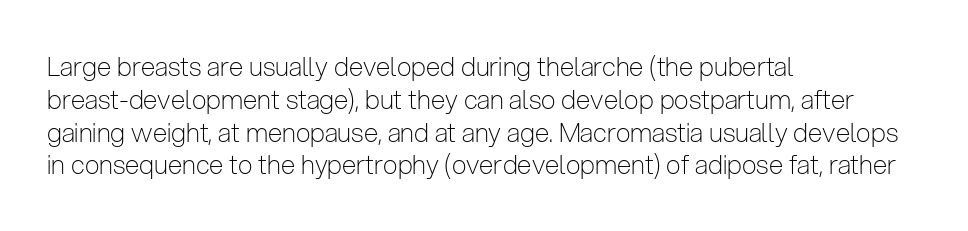
Q: Is the text bold? A: No.
Q: Is the text italic (slanted)? A: No, it is upright.
Q: Is the text underlined? A: No.
Q: How is the paragraph aligned? A: Left-aligned.
Q: Is the spacing between letters normal or unusually wide? A: Normal.
Q: Is the spacing between lines tight, normal or loose? A: Normal.
